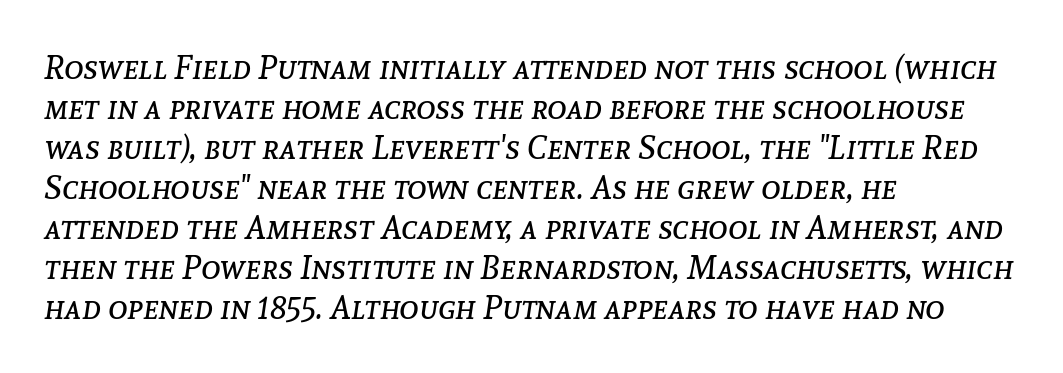
Q: Is the text bold? A: No.
Q: Is the text italic (slanted)? A: Yes, it leans right by about 8 degrees.
Q: Is the text underlined? A: No.
Q: How is the paragraph aligned? A: Left-aligned.
Q: Is the spacing between letters normal or unusually wide? A: Normal.
Q: Width (condensed, normal, or wide)? A: Normal.
Q: Stroke contrast? A: Low.
Q: x-height? A: Medium.
Q: Monospaced? A: No.
